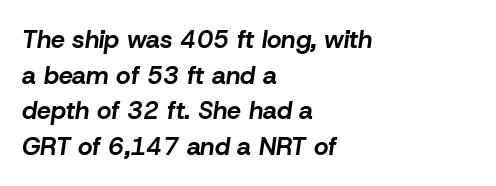
Q: Is the text bold? A: Yes.
Q: Is the text italic (slanted)? A: Yes, it leans right by about 8 degrees.
Q: Is the text underlined? A: No.
Q: How is the paragraph aligned? A: Left-aligned.
Q: Is the spacing between letters normal or unusually wide? A: Normal.
Q: Is the spacing between lines tight, normal or loose? A: Normal.
